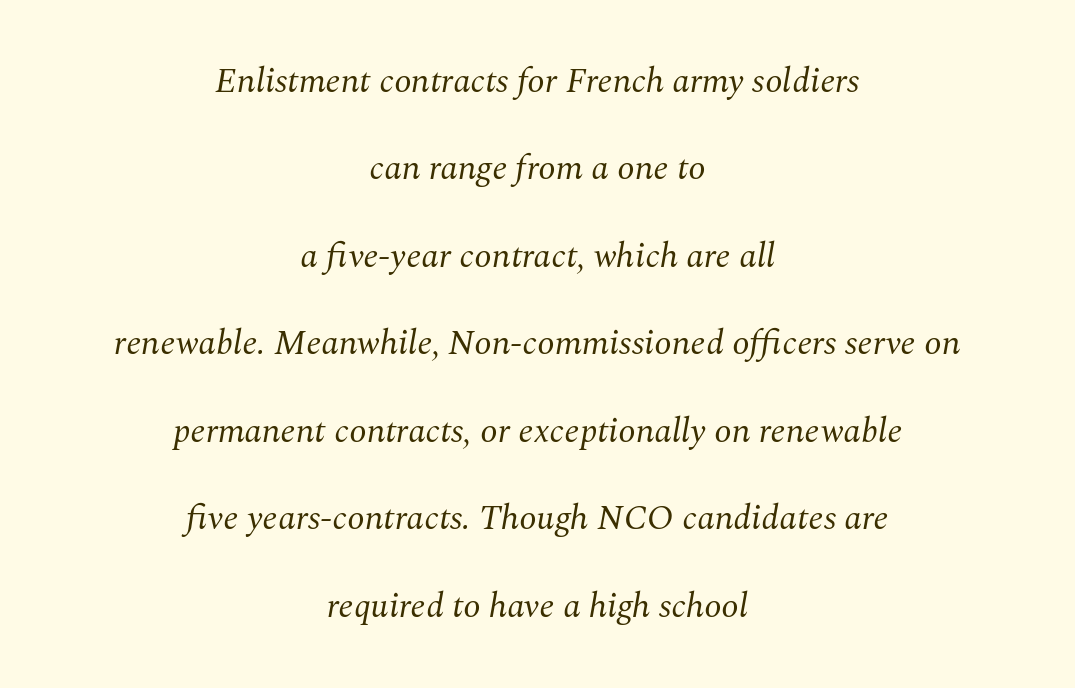
Q: Is the text bold? A: No.
Q: Is the text italic (slanted)? A: Yes, it leans right by about 10 degrees.
Q: Is the typeface a serif or a sans-serif typeface? A: Serif.
Q: Is the text underlined? A: No.
Q: How is the paragraph aligned? A: Centered.
Q: Is the spacing between letters normal or unusually wide? A: Normal.
Q: Is the spacing between lines tight, normal or loose? A: Loose.
Q: Width (condensed, normal, or wide)? A: Normal.
Q: Stroke contrast? A: Medium.
Q: x-height? A: Medium.
Q: Monospaced? A: No.
